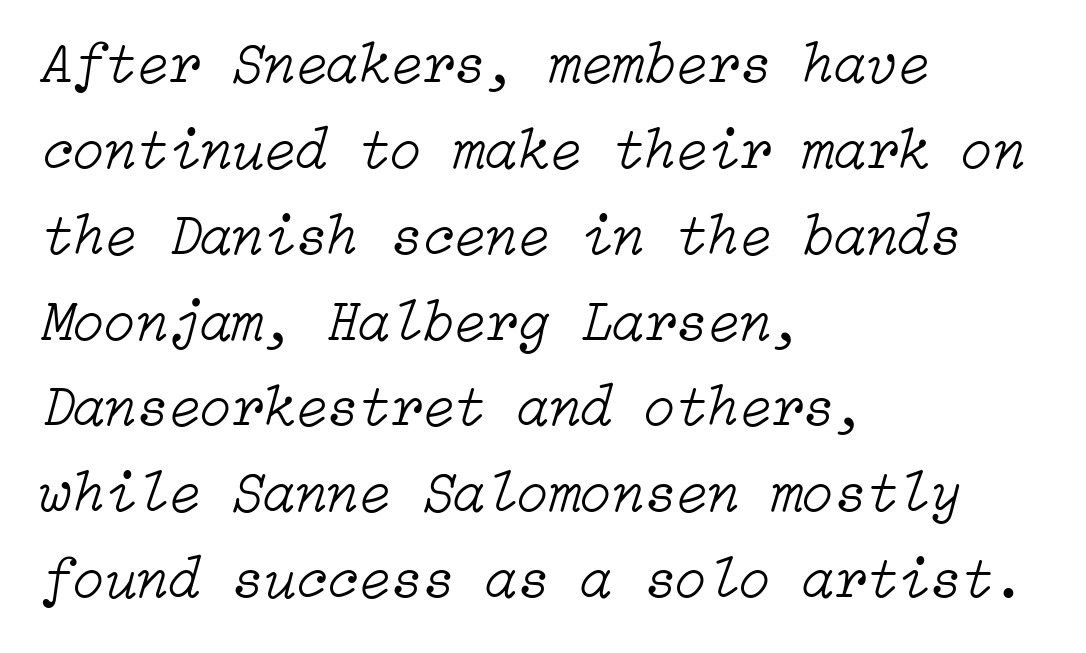
{"italic": "yes", "lean": "right", "slant_degrees": 15, "bold": "no", "weight": "light", "width": "normal", "stroke_contrast": "low", "x_height": "medium", "underline": "no", "align": "left", "line_spacing": "normal", "line_spacing_ratio": 1.48, "letter_spacing": "normal", "letter_spacing_em": 0.0, "glyph_px": 58}
